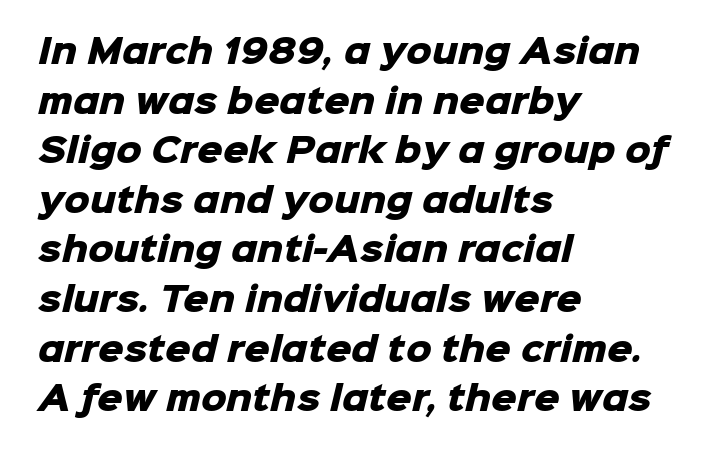
{"serif": "no", "bold": "yes", "weight": "heavy", "width": "normal", "stroke_contrast": "low", "x_height": "medium", "monospaced": "no", "underline": "no", "align": "left", "line_spacing": "normal", "line_spacing_ratio": 1.55, "letter_spacing": "normal", "letter_spacing_em": 0.0, "glyph_px": 32}
